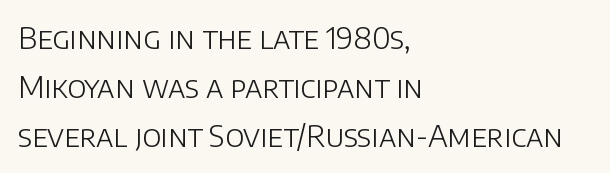
Q: Is the text bold? A: No.
Q: Is the text italic (slanted)? A: No, it is upright.
Q: Is the typeface a serif or a sans-serif typeface? A: Sans-serif.
Q: Is the text underlined? A: No.
Q: How is the paragraph aligned? A: Left-aligned.
Q: Is the spacing between letters normal or unusually wide? A: Normal.
Q: Is the spacing between lines tight, normal or loose? A: Normal.
Q: Width (condensed, normal, or wide)? A: Normal.
Q: Stroke contrast? A: Low.
Q: x-height? A: Large.
Q: Monospaced? A: No.
